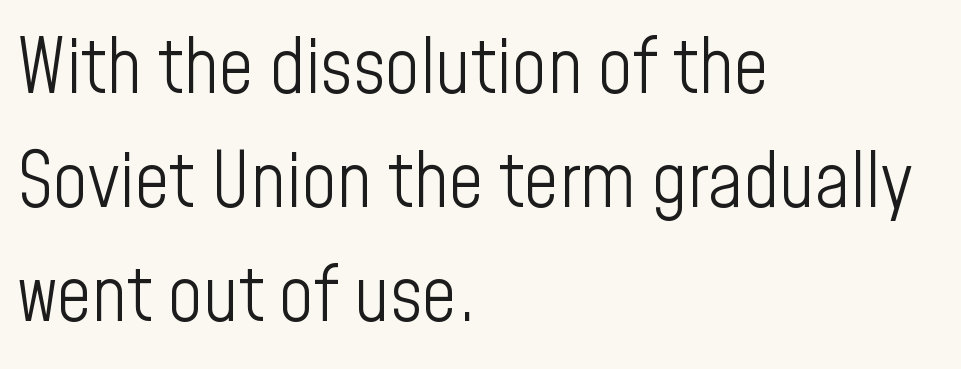
Q: Is the text bold? A: No.
Q: Is the text italic (slanted)? A: No, it is upright.
Q: Is the typeface a serif or a sans-serif typeface? A: Sans-serif.
Q: Is the text underlined? A: No.
Q: How is the paragraph aligned? A: Left-aligned.
Q: Is the spacing between letters normal or unusually wide? A: Normal.
Q: Is the spacing between lines tight, normal or loose? A: Normal.
Q: Width (condensed, normal, or wide)? A: Condensed.
Q: Stroke contrast? A: Low.
Q: x-height? A: Medium.
Q: Monospaced? A: No.
